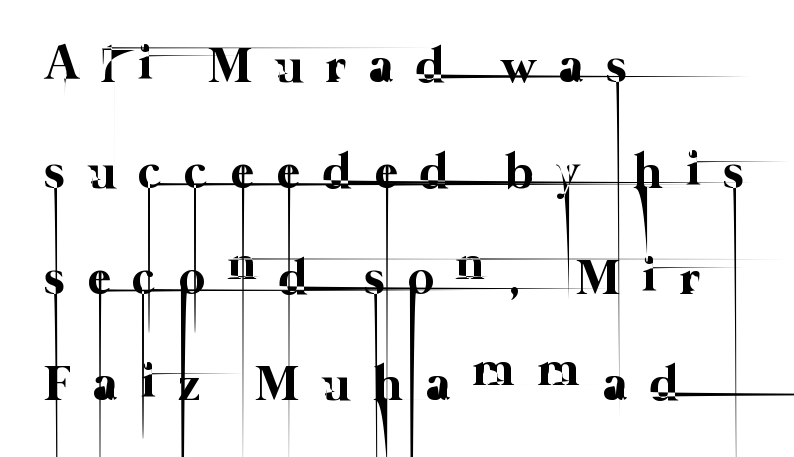
Tracking value appears strongly positive — letters spread wide. Interline gaps are noticeably wide in this sample. The zone under the glyphs is completely vacant. Each line starts at the same left margin while the right side varies.
